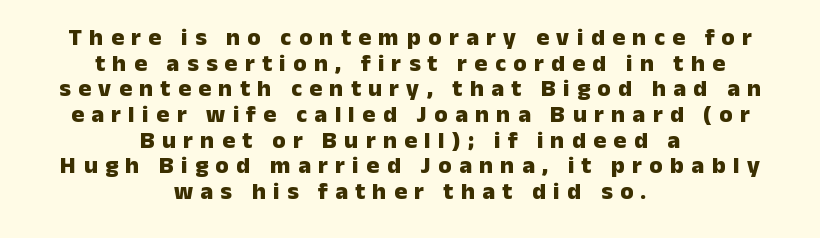
Q: Is the text bold? A: Yes.
Q: Is the text italic (slanted)? A: No, it is upright.
Q: Is the text underlined? A: No.
Q: How is the paragraph aligned? A: Centered.
Q: Is the spacing between letters normal or unusually wide? A: Unusually wide.
Q: Is the spacing between lines tight, normal or loose? A: Tight.
